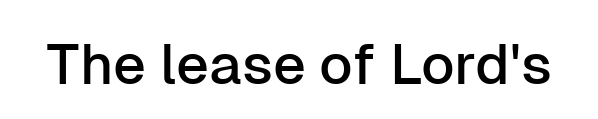
The letters advance in unequal steps, a hallmark of proportional type. The characters display no serif detailing; their extremities are plain. Ascenders rise straight up at ninety degrees. In terms of letterspacing, this is plain default setting. Decoration check: the copy has no underline.
